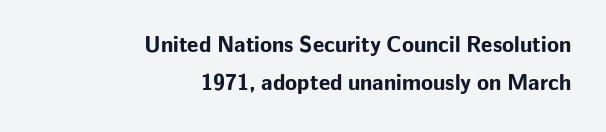
The image shows 22 px bold type, upright; set right-aligned, line spacing 1.74x, normal letter spacing, not underlined.
